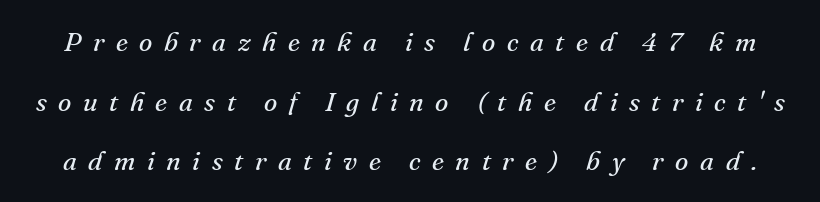
The image shows 27 px text type, italic (leaning right); set loose line spacing (2.21x), unusually wide letter spacing (+0.43 em), not underlined.
